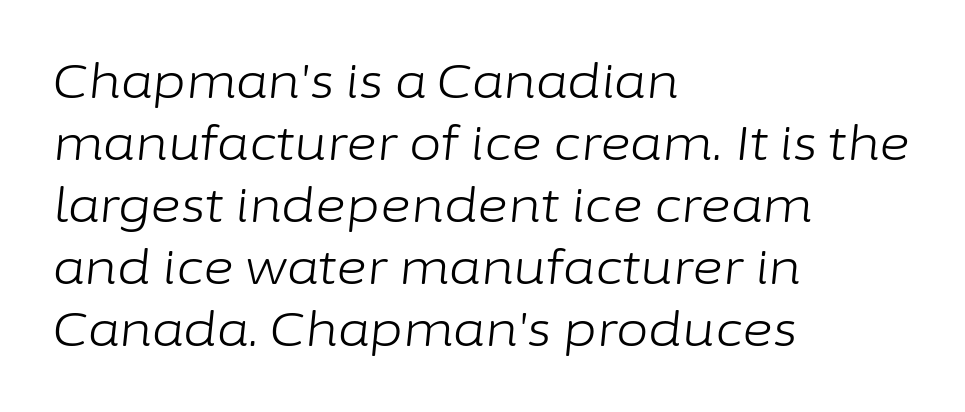
The image shows 47 px light type, italic (leaning right); set left-aligned, normal line spacing (1.32x), normal letter spacing, not underlined; low stroke contrast and a medium x-height.
